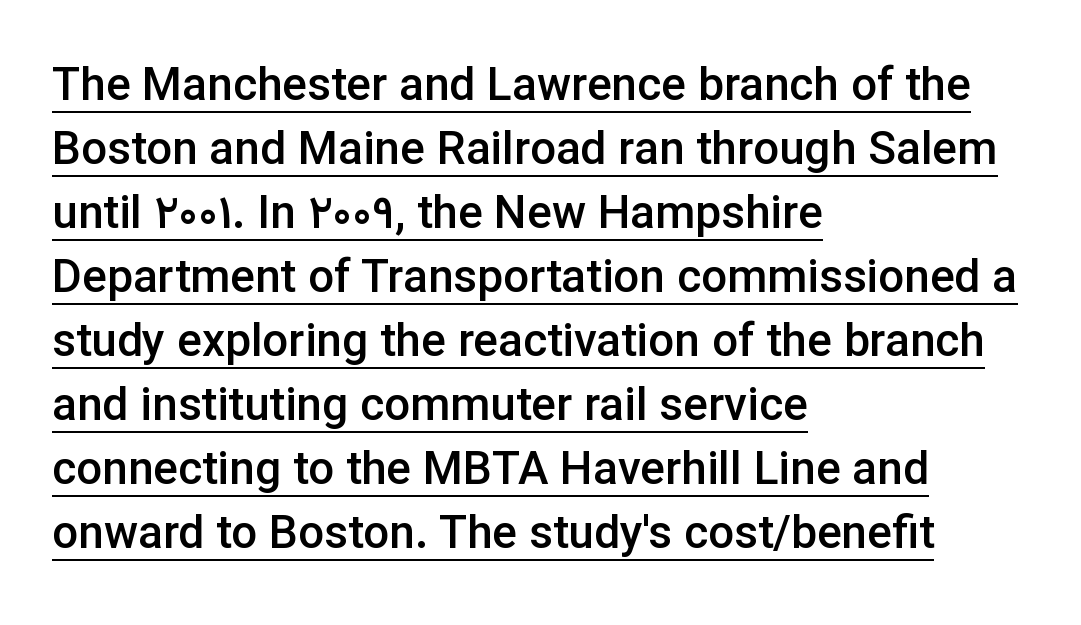
Q: Is the text bold? A: Semi-bold.
Q: Is the text italic (slanted)? A: No, it is upright.
Q: Is the typeface a serif or a sans-serif typeface? A: Sans-serif.
Q: Is the text underlined? A: Yes.
Q: How is the paragraph aligned? A: Left-aligned.
Q: Is the spacing between letters normal or unusually wide? A: Normal.
Q: Is the spacing between lines tight, normal or loose? A: Normal.
Q: Width (condensed, normal, or wide)? A: Normal.
Q: Stroke contrast? A: Low.
Q: x-height? A: Medium.
Q: Monospaced? A: No.
